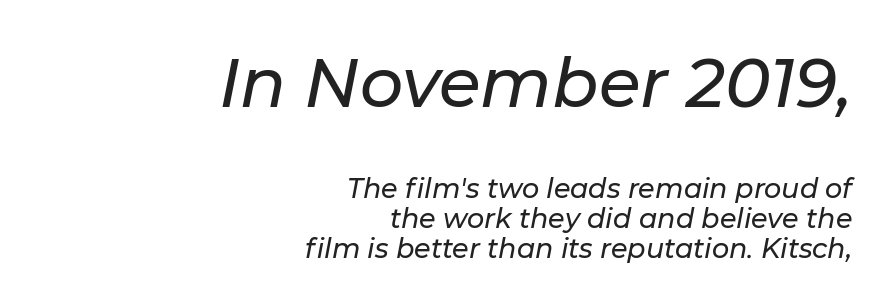
{"italic": "yes", "lean": "right", "slant_degrees": 11, "width": "normal", "stroke_contrast": "low", "x_height": "medium", "monospaced": "no", "underline": "no", "align": "right", "line_spacing": "tight", "line_spacing_ratio": 1.11, "letter_spacing": "normal", "letter_spacing_em": 0.0, "larger_block": "first", "size_ratio": 2.52, "glyph_px": 68}
